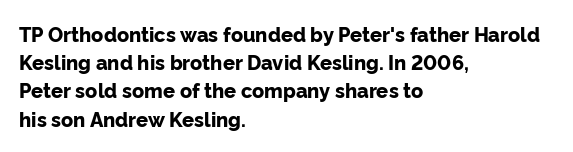
{"italic": "no", "bold": "yes", "underline": "no", "align": "left", "line_spacing": "normal", "line_spacing_ratio": 1.41, "letter_spacing": "normal", "letter_spacing_em": 0.0, "glyph_px": 20}
